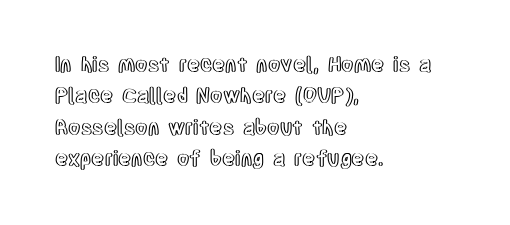
{"italic": "no", "underline": "no", "align": "left", "line_spacing": "normal", "line_spacing_ratio": 1.57, "letter_spacing": "normal", "letter_spacing_em": 0.0, "glyph_px": 20}
